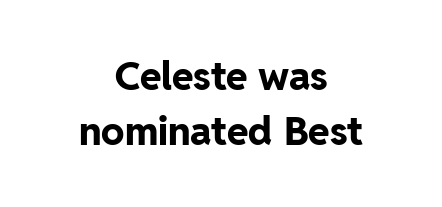
The image shows 39 px bold sans-serif type, upright; set centered, normal line spacing (1.41x), normal letter spacing, not underlined; low stroke contrast and a medium x-height.
